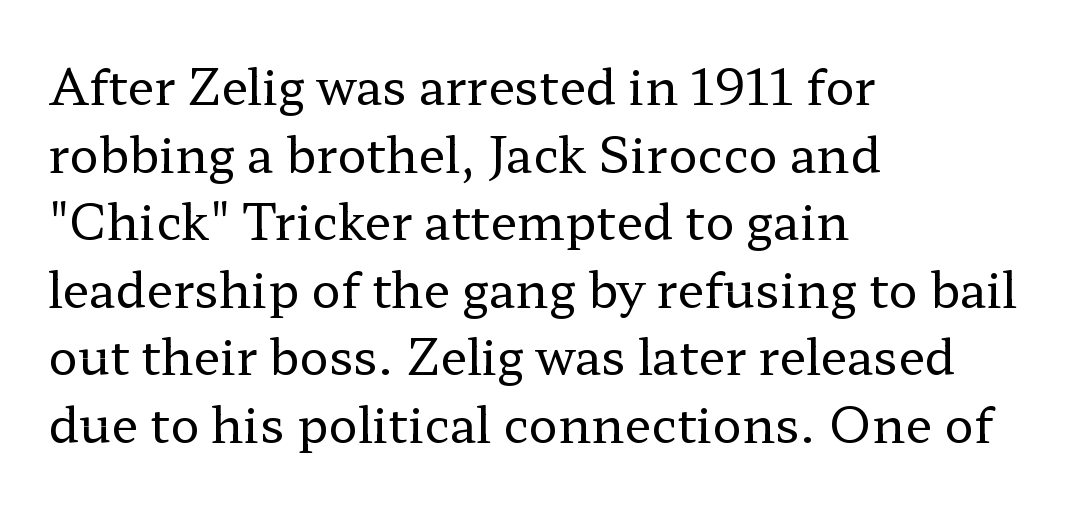
{"serif": "yes", "italic": "no", "bold": "no", "weight": "regular", "width": "wide", "stroke_contrast": "low", "x_height": "medium", "monospaced": "no", "underline": "no", "align": "left", "line_spacing": "normal", "line_spacing_ratio": 1.38, "letter_spacing": "normal", "letter_spacing_em": 0.0, "glyph_px": 49}
